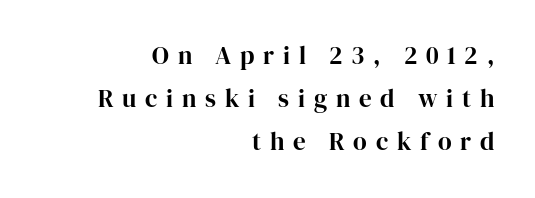
Is there any slant? The stems are plumb. These lines are set flush right with a ragged left edge. The area under the type is left untouched. What stands out about the letter spacing? Its width — letters are far apart.
